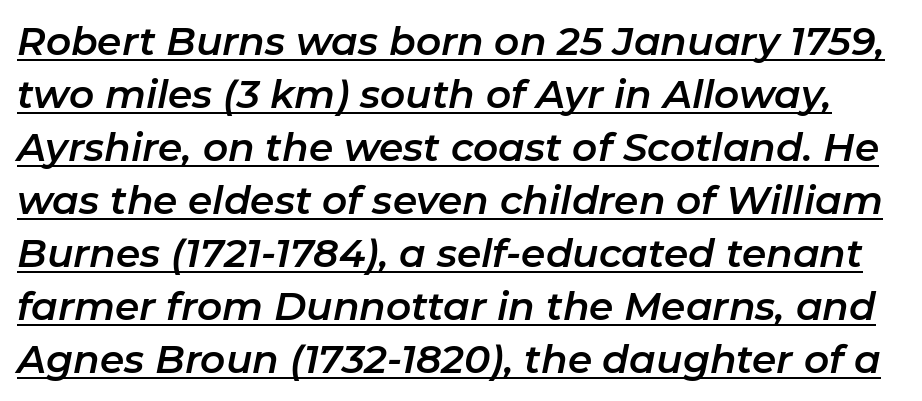
Q: Is the text italic (slanted)? A: Yes, it leans right by about 11 degrees.
Q: Is the text underlined? A: Yes.
Q: Is the spacing between letters normal or unusually wide? A: Normal.
Q: Is the spacing between lines tight, normal or loose? A: Normal.
Q: Width (condensed, normal, or wide)? A: Normal.
Q: Stroke contrast? A: Low.
Q: x-height? A: Medium.
Q: Monospaced? A: No.
